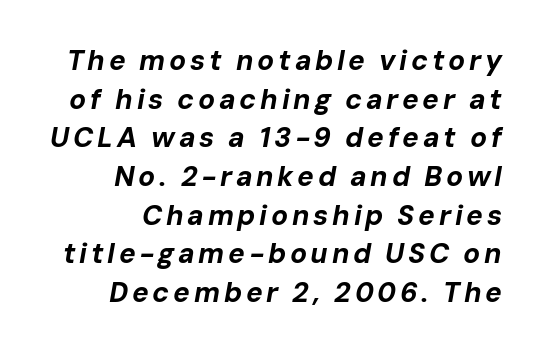
The face used here is proportionally spaced, like ordinary book or web type. The axis of the letterforms is tilted away from vertical. This sample is right-justified, so line beginnings fall wherever the words allow. Rows of type keep a routine distance in the vertical direction. Thick stems and heavy bowls — unmistakably bold. Honestly, there is no underline to notice here at all.
